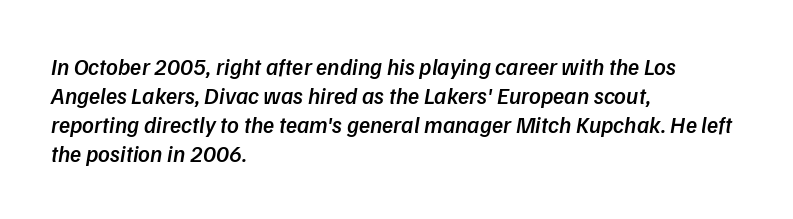
{"bold": "semi", "underline": "no", "align": "left", "line_spacing": "normal", "line_spacing_ratio": 1.26, "letter_spacing": "normal", "letter_spacing_em": 0.0, "glyph_px": 23}
